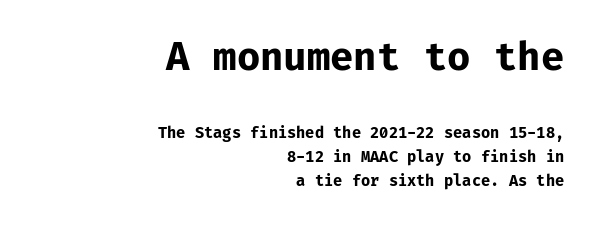
Q: Is the text bold? A: Yes.
Q: Is the text italic (slanted)? A: No, it is upright.
Q: Is the typeface a serif or a sans-serif typeface? A: Sans-serif.
Q: Is the text underlined? A: No.
Q: How is the paragraph aligned? A: Right-aligned.
Q: Is the spacing between letters normal or unusually wide? A: Normal.
Q: Is the spacing between lines tight, normal or loose? A: Normal.
Q: Which block of text is set in a larger size, the first (top) or the second (bottom)? A: The first (top) one.
Q: Width (condensed, normal, or wide)? A: Normal.
Q: Stroke contrast? A: Low.
Q: x-height? A: Medium.
Q: Monospaced? A: Yes.
